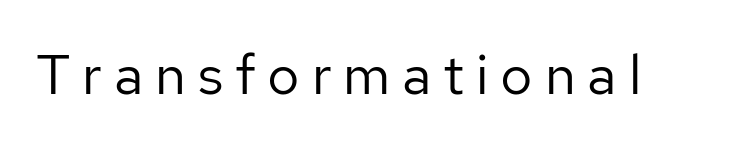
Q: Is the text bold? A: No.
Q: Is the text italic (slanted)? A: No, it is upright.
Q: Is the typeface a serif or a sans-serif typeface? A: Sans-serif.
Q: Is the text underlined? A: No.
Q: Is the spacing between letters normal or unusually wide? A: Unusually wide.
Q: Width (condensed, normal, or wide)? A: Normal.
Q: Stroke contrast? A: Low.
Q: x-height? A: Medium.
Q: Monospaced? A: No.
